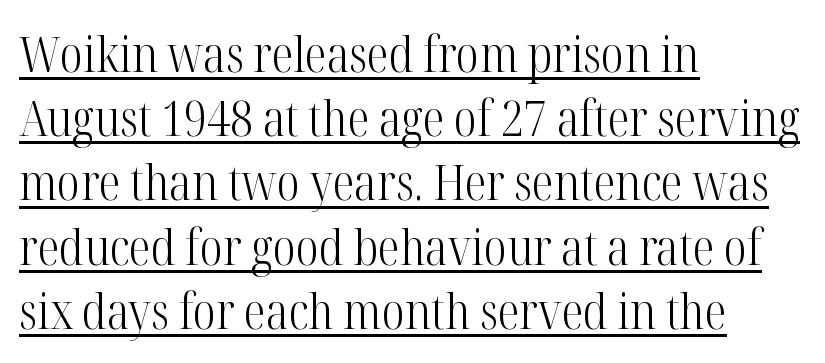
Q: Is the text bold? A: No.
Q: Is the text italic (slanted)? A: No, it is upright.
Q: Is the typeface a serif or a sans-serif typeface? A: Serif.
Q: Is the text underlined? A: Yes.
Q: How is the paragraph aligned? A: Left-aligned.
Q: Is the spacing between letters normal or unusually wide? A: Normal.
Q: Is the spacing between lines tight, normal or loose? A: Normal.
Q: Width (condensed, normal, or wide)? A: Condensed.
Q: Stroke contrast? A: High.
Q: x-height? A: Medium.
Q: Monospaced? A: No.
